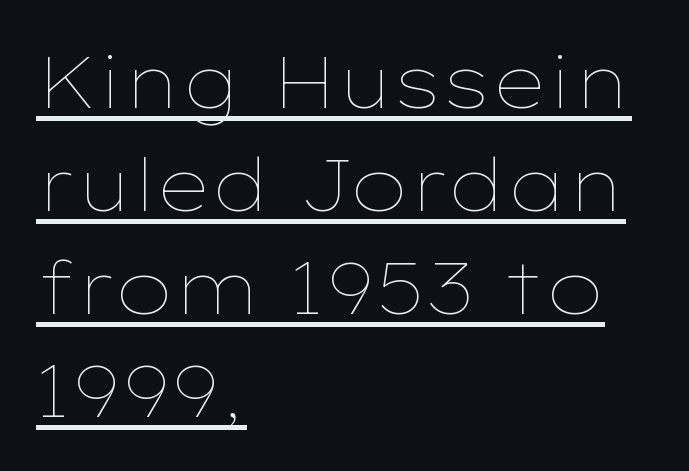
The image shows 72 px thin, wide type, upright; set left-aligned, normal line spacing (1.43x), normal letter spacing, underlined; low stroke contrast and a medium x-height.
